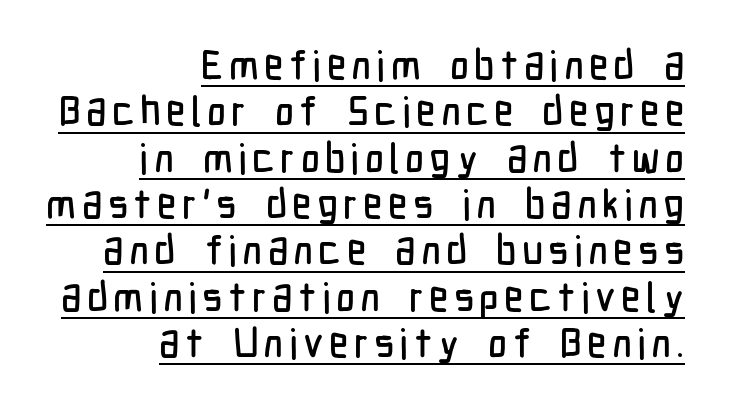
Look at the bottom of the vertical strokes: they stop flat, with no serifs. This rendering uses right alignment, leaving the left contour irregular. A continuous stroke trails under the words, as in a hyperlink. This sample uses an upright cut, with every glyph sitting square on the baseline. A typesetter would call this proportional, since set widths differ per character. Leading is clearly below the norm, producing a dense column.
